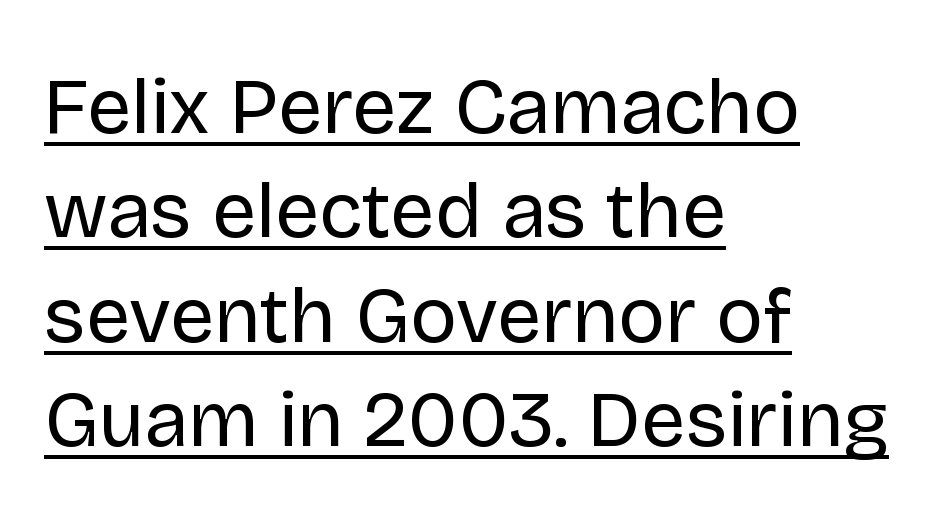
The image shows 79 px regular-weight sans-serif type, upright; set left-aligned, normal line spacing (1.32x), normal letter spacing, underlined; low stroke contrast and a large x-height.
